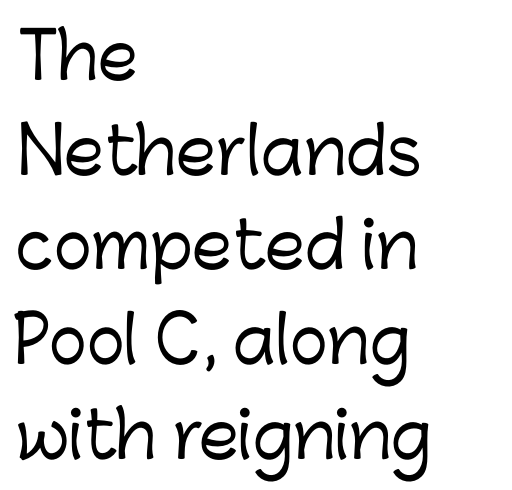
{"serif": "no", "italic": "no", "width": "normal", "stroke_contrast": "low", "x_height": "medium", "monospaced": "no", "underline": "no", "align": "left", "line_spacing": "normal", "line_spacing_ratio": 1.48, "letter_spacing": "normal", "letter_spacing_em": 0.0, "glyph_px": 64}
